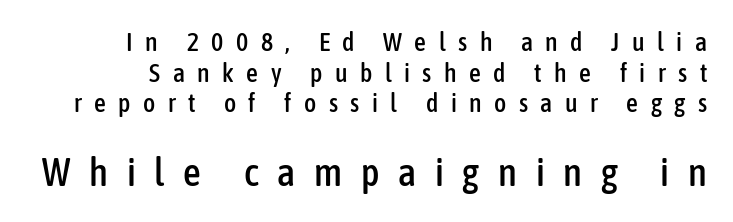
Q: Is the text italic (slanted)? A: No, it is upright.
Q: Is the typeface a serif or a sans-serif typeface? A: Sans-serif.
Q: Is the text underlined? A: No.
Q: Is the spacing between letters normal or unusually wide? A: Unusually wide.
Q: Which block of text is set in a larger size, the first (top) or the second (bottom)? A: The second (bottom) one.
Q: Width (condensed, normal, or wide)? A: Condensed.
Q: Stroke contrast? A: Low.
Q: x-height? A: Medium.
Q: Monospaced? A: No.
